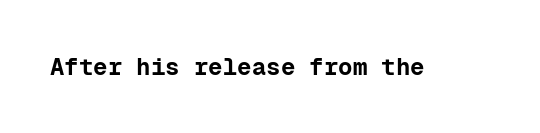
The image shows 24 px bold type, upright; set normal letter spacing, not underlined.
